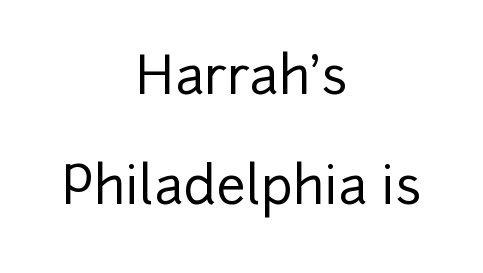
Q: Is the text italic (slanted)? A: No, it is upright.
Q: Is the typeface a serif or a sans-serif typeface? A: Sans-serif.
Q: Is the text underlined? A: No.
Q: How is the paragraph aligned? A: Centered.
Q: Is the spacing between letters normal or unusually wide? A: Normal.
Q: Is the spacing between lines tight, normal or loose? A: Loose.
Q: Width (condensed, normal, or wide)? A: Normal.
Q: Stroke contrast? A: Low.
Q: x-height? A: Medium.
Q: Monospaced? A: No.
